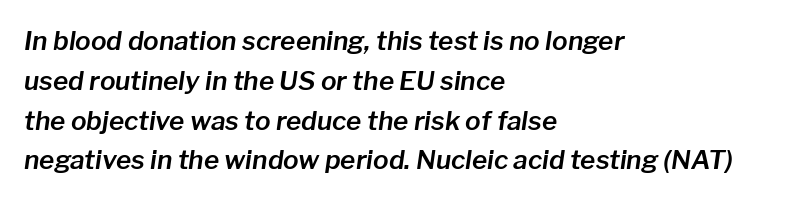
The ragged edge is on the right, which tells us the setting is flush left. The passage shown has conventional tracking throughout. An italicized treatment has been applied to the whole sample. Quick note: interline space is typical. Just letters on the line, the space beneath them empty.
